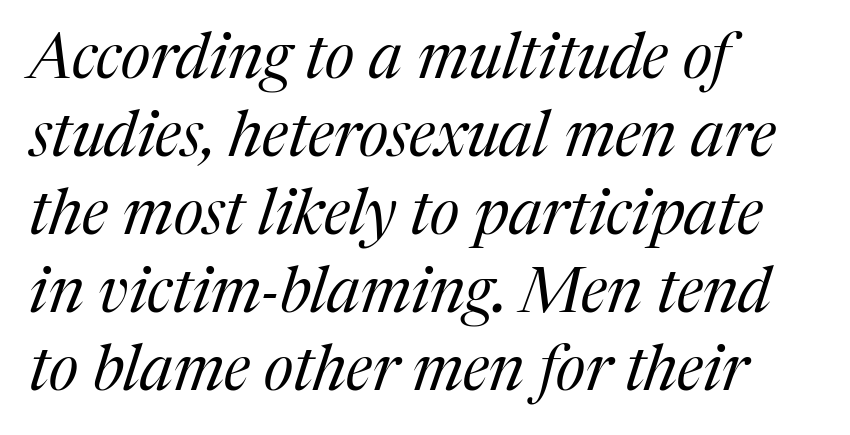
The space directly below the letters is spotless. The rendering anchors every line to the left-hand side. The passage shown is typeset with a serif family. The face used here is proportionally spaced, like ordinary book or web type. Letter spacing: default. The passage shown is not bold in any degree.
